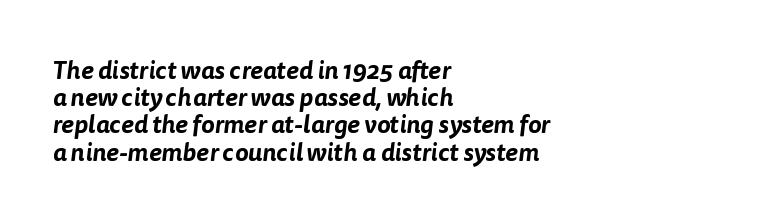
The image shows 25 px text type; set left-aligned, tight line spacing (1.09x), normal letter spacing, not underlined.
